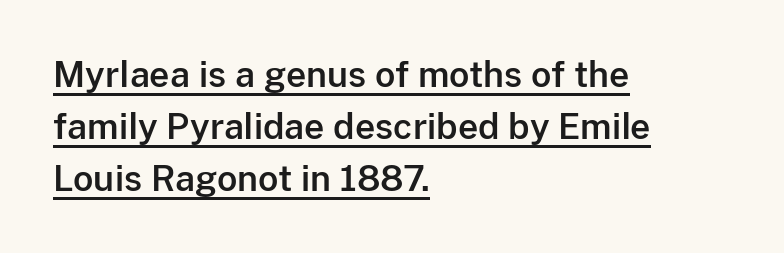
{"serif": "no", "italic": "no", "width": "normal", "stroke_contrast": "low", "x_height": "medium", "monospaced": "no", "underline": "yes", "align": "left", "line_spacing": "normal", "line_spacing_ratio": 1.49, "letter_spacing": "normal", "letter_spacing_em": 0.0, "glyph_px": 35}
